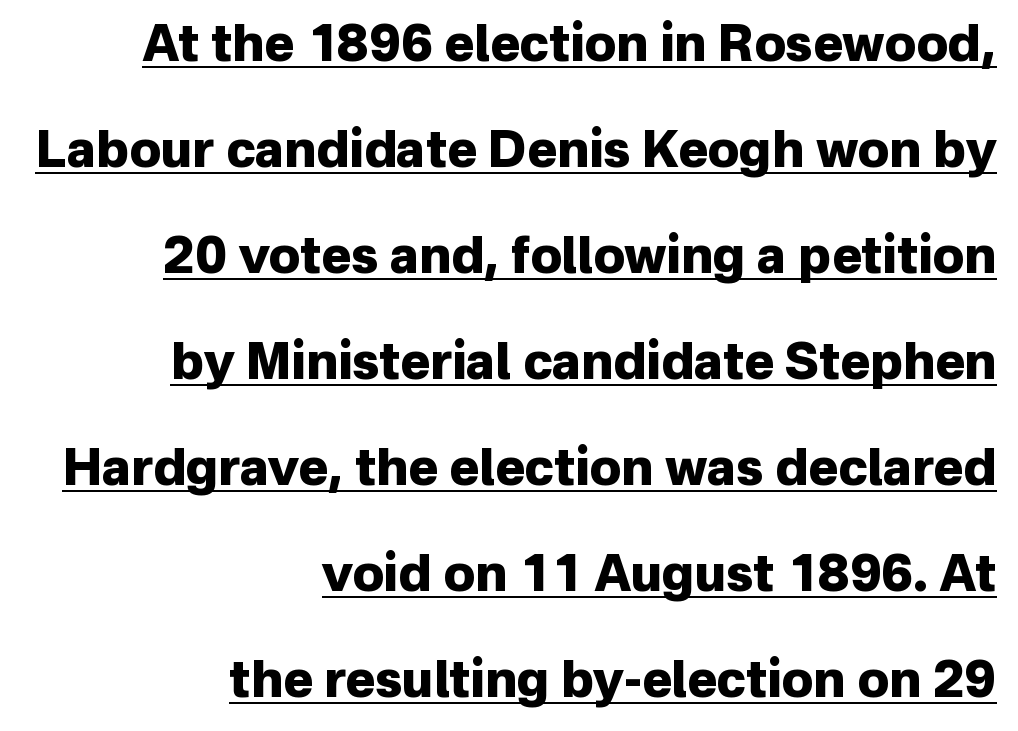
The image shows 50 px heavy sans-serif type, upright; set right-aligned, loose line spacing (2.12x), normal letter spacing, underlined; low stroke contrast and a medium x-height.
